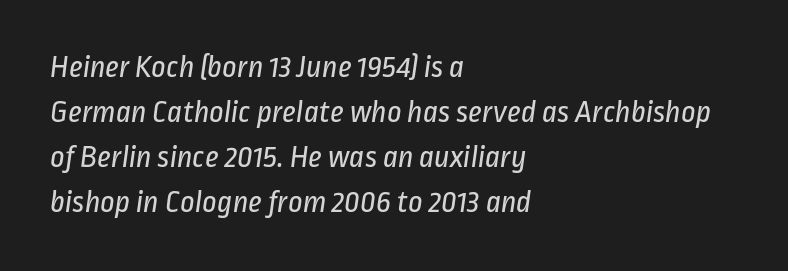
{"serif": "no", "bold": "no", "weight": "regular", "width": "condensed", "stroke_contrast": "low", "x_height": "medium", "monospaced": "no", "underline": "no", "align": "left", "line_spacing": "normal", "line_spacing_ratio": 1.41, "letter_spacing": "normal", "letter_spacing_em": 0.0, "glyph_px": 32}
